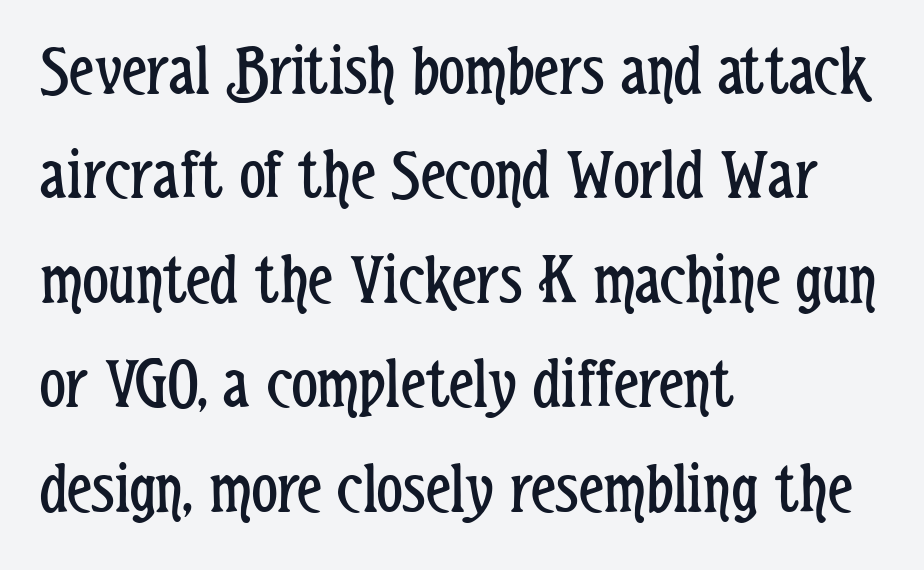
Q: Is the text bold? A: No.
Q: Is the text italic (slanted)? A: No, it is upright.
Q: Is the typeface a serif or a sans-serif typeface? A: Sans-serif.
Q: Is the text underlined? A: No.
Q: How is the paragraph aligned? A: Left-aligned.
Q: Is the spacing between letters normal or unusually wide? A: Normal.
Q: Is the spacing between lines tight, normal or loose? A: Normal.
Q: Width (condensed, normal, or wide)? A: Condensed.
Q: Stroke contrast? A: Low.
Q: x-height? A: Medium.
Q: Monospaced? A: No.
